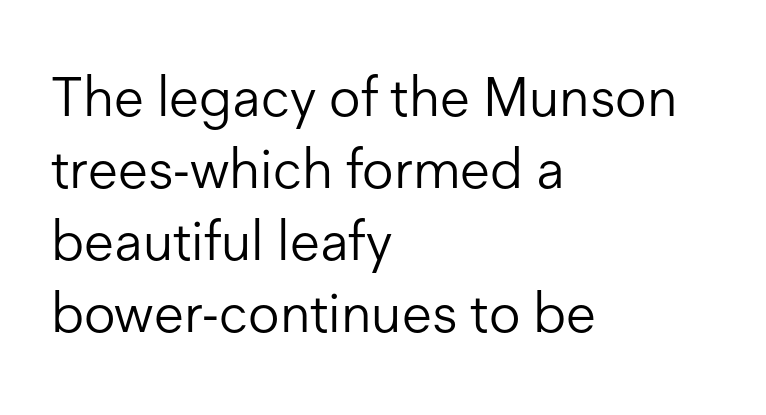
The image shows 55 px light sans-serif type, upright; set left-aligned, normal line spacing (1.31x), normal letter spacing, not underlined; low stroke contrast and a medium x-height.
